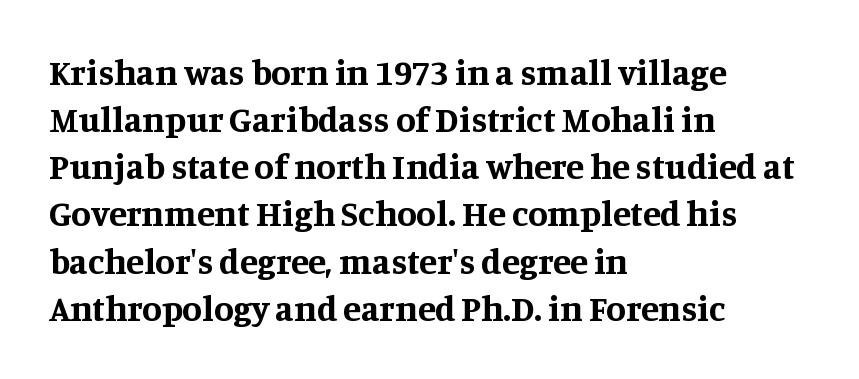
Q: Is the text bold? A: Yes.
Q: Is the text italic (slanted)? A: No, it is upright.
Q: Is the typeface a serif or a sans-serif typeface? A: Serif.
Q: Is the text underlined? A: No.
Q: How is the paragraph aligned? A: Left-aligned.
Q: Is the spacing between letters normal or unusually wide? A: Normal.
Q: Is the spacing between lines tight, normal or loose? A: Normal.
Q: Width (condensed, normal, or wide)? A: Normal.
Q: Stroke contrast? A: Medium.
Q: x-height? A: Large.
Q: Monospaced? A: No.
